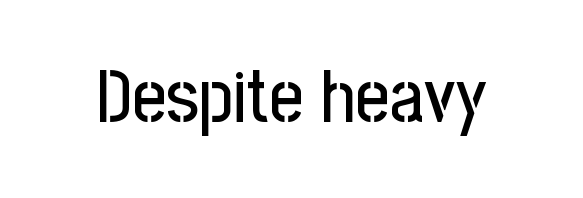
Q: Is the text italic (slanted)? A: No, it is upright.
Q: Is the typeface a serif or a sans-serif typeface? A: Sans-serif.
Q: Is the text underlined? A: No.
Q: Is the spacing between letters normal or unusually wide? A: Normal.
Q: Width (condensed, normal, or wide)? A: Condensed.
Q: Stroke contrast? A: Low.
Q: x-height? A: Medium.
Q: Monospaced? A: No.
